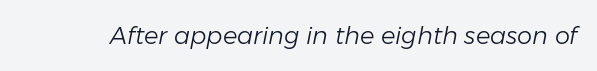
{"italic": "yes", "lean": "right", "slant_degrees": 11, "bold": "no", "underline": "no", "letter_spacing": "normal", "letter_spacing_em": 0.0, "glyph_px": 24}
